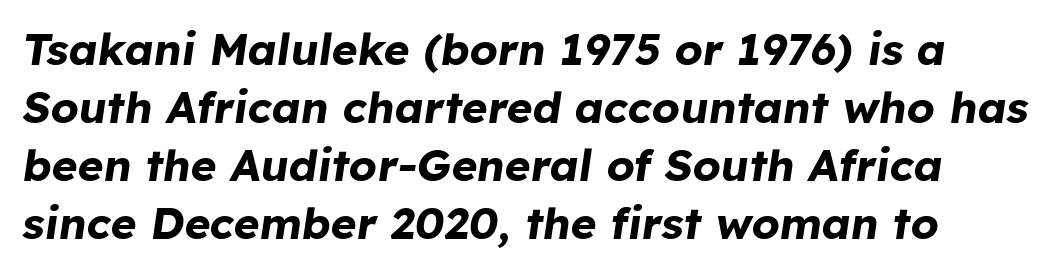
Q: Is the text bold? A: Yes.
Q: Is the text italic (slanted)? A: Yes, it leans right by about 8 degrees.
Q: Is the text underlined? A: No.
Q: How is the paragraph aligned? A: Left-aligned.
Q: Is the spacing between letters normal or unusually wide? A: Normal.
Q: Is the spacing between lines tight, normal or loose? A: Normal.
Q: Width (condensed, normal, or wide)? A: Normal.
Q: Stroke contrast? A: Low.
Q: x-height? A: Medium.
Q: Monospaced? A: No.
